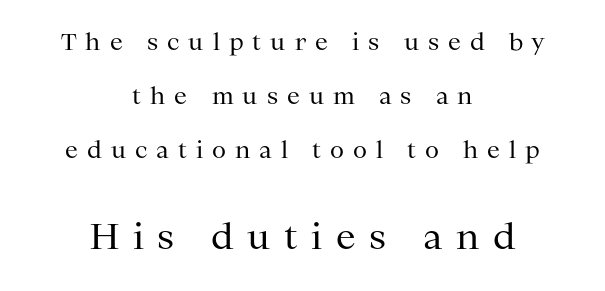
The string is rendered with underlining switched off. Spacing between characters has been opened up far beyond the box default. The rendering uses natural spacing where letterforms have individual widths. Italic? Not at all — the glyphs are vertical. The font sits on the lighter half of the weight spectrum, regular included. One-word summary of the alignment: center.
